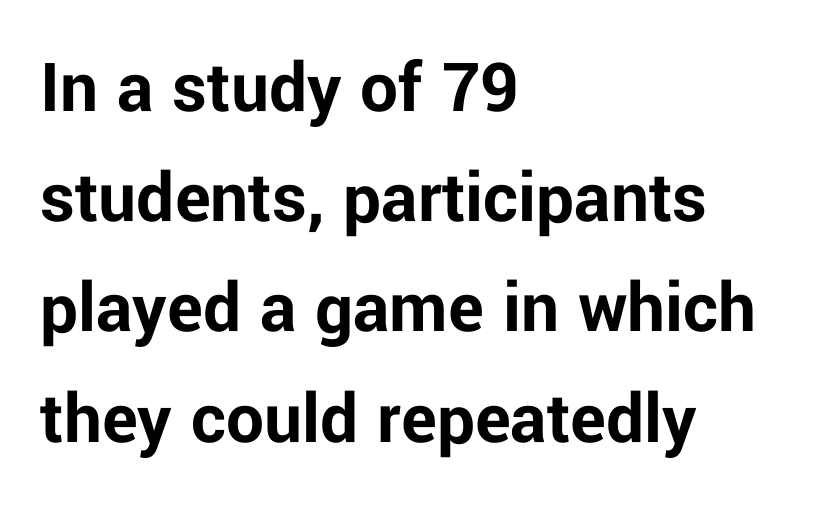
The image shows 75 px bold sans-serif type, upright; set left-aligned, normal line spacing (1.47x), normal letter spacing, not underlined; low stroke contrast and a medium x-height.
